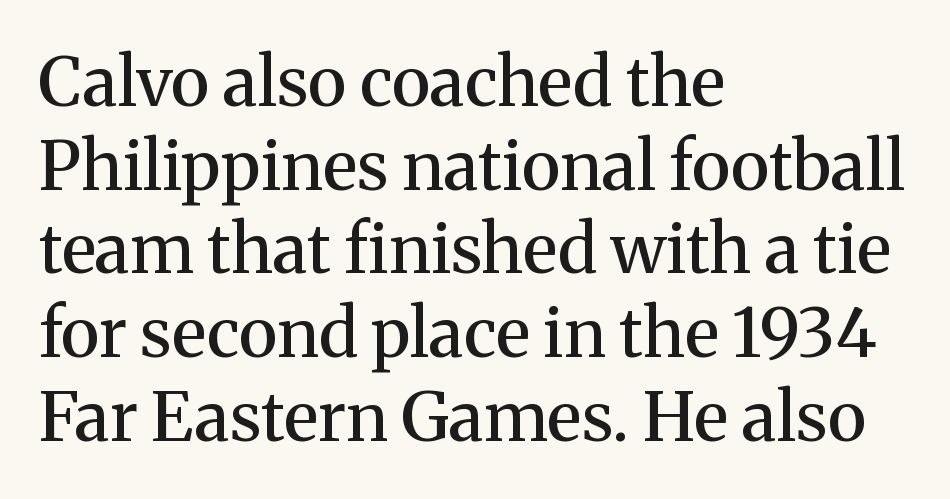
Q: Is the text bold? A: Semi-bold.
Q: Is the text italic (slanted)? A: No, it is upright.
Q: Is the typeface a serif or a sans-serif typeface? A: Serif.
Q: Is the text underlined? A: No.
Q: How is the paragraph aligned? A: Left-aligned.
Q: Is the spacing between letters normal or unusually wide? A: Normal.
Q: Width (condensed, normal, or wide)? A: Normal.
Q: Stroke contrast? A: Medium.
Q: x-height? A: Medium.
Q: Monospaced? A: No.
